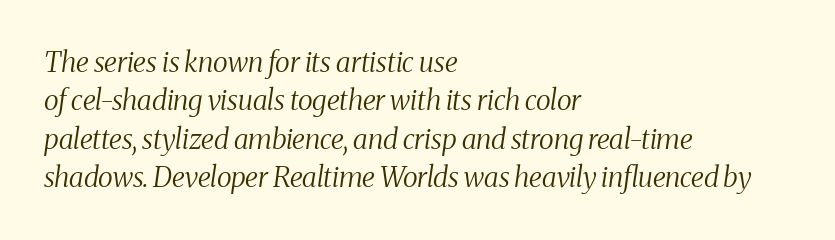
{"serif": "yes", "italic": "yes", "lean": "right", "slant_degrees": 8, "bold": "no", "weight": "regular", "width": "condensed", "stroke_contrast": "medium", "x_height": "medium", "monospaced": "no", "underline": "no", "align": "left", "line_spacing": "normal", "line_spacing_ratio": 1.37, "letter_spacing": "normal", "letter_spacing_em": 0.0, "glyph_px": 28}
